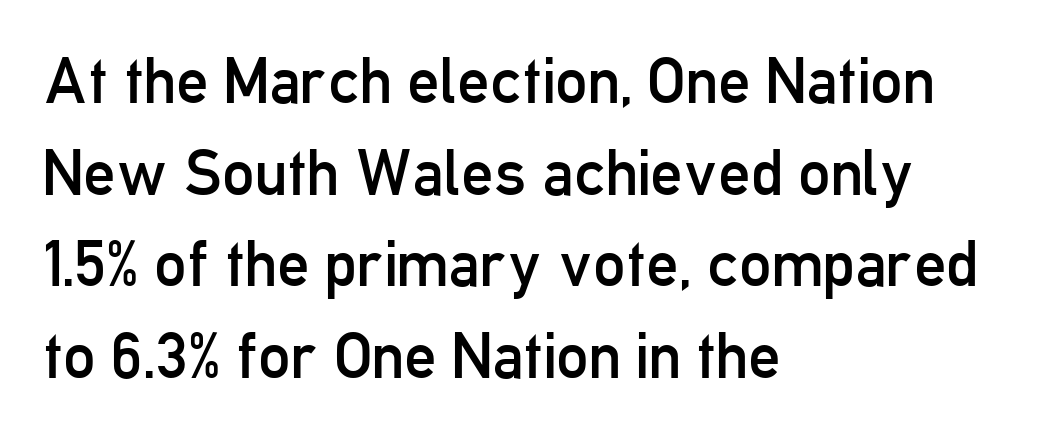
The image shows 64 px regular-weight, condensed sans-serif type, upright; set left-aligned, normal line spacing (1.43x), normal letter spacing, not underlined; low stroke contrast and a medium x-height.
